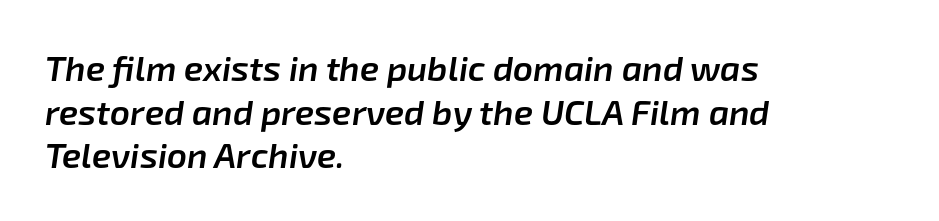
{"italic": "yes", "lean": "right", "slant_degrees": 8, "bold": "semi", "weight": "semibold", "width": "normal", "stroke_contrast": "low", "x_height": "medium", "monospaced": "no", "underline": "no", "align": "left", "line_spacing": "normal", "line_spacing_ratio": 1.25, "letter_spacing": "normal", "letter_spacing_em": 0.0, "glyph_px": 35}
